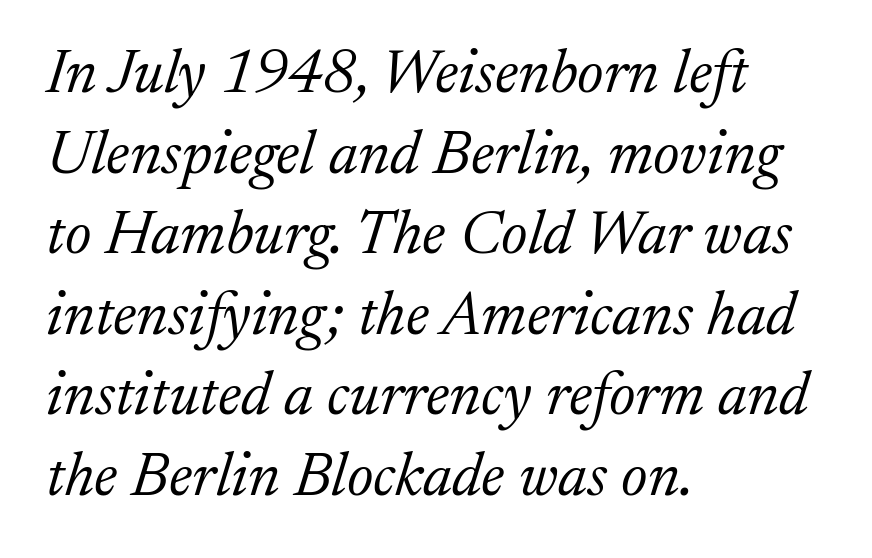
Notice how the stems are inclined rather than vertical — that's the hallmark of italics. Typographically, this falls in the serif category. These lines keep a tight, regular rhythm from letter to letter. The rendering uses natural spacing where letterforms have individual widths. Unmarked baselines from the first word to the last. The compositor pushed each line to the left boundary.
